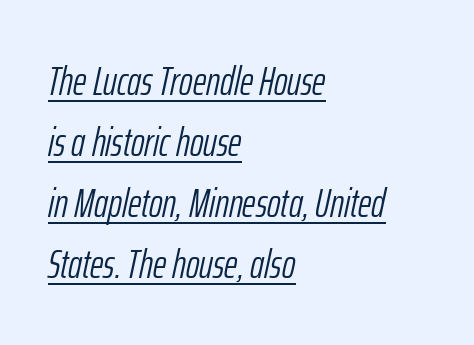
The image shows 41 px light, condensed type, italic (leaning right); set left-aligned, normal line spacing (1.49x), normal letter spacing, underlined; low stroke contrast and a medium x-height.
